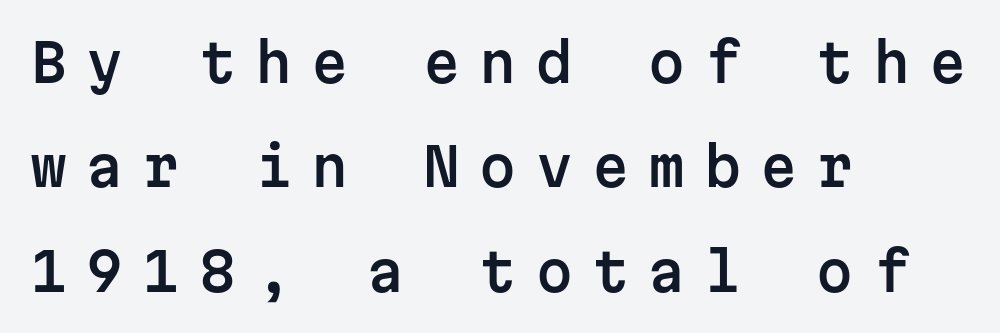
Does the copy run flush right? No — it runs flush left. No word sits above an underline. Vertically, the passage feels expansive, rows floating well apart. Every character sits straight up, as roman type does. No feet cap the strokes, marking this as sans-serif type.
